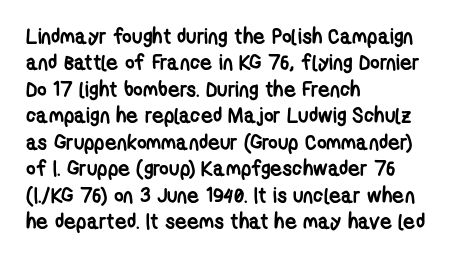
The image shows 21 px bold type; set left-aligned, normal line spacing (1.26x), normal letter spacing, not underlined.
